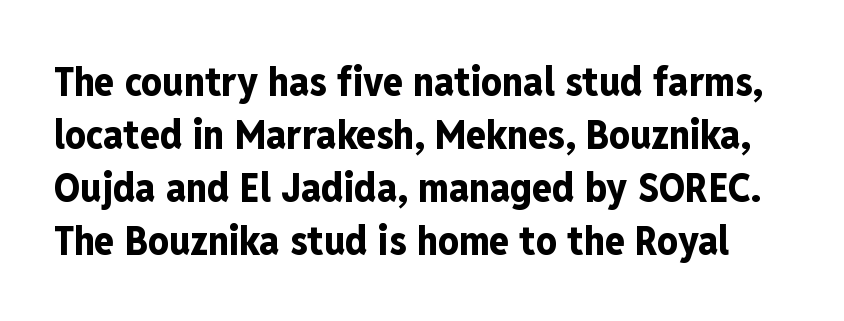
The image shows 41 px bold, condensed sans-serif type, upright; set normal line spacing (1.29x), normal letter spacing, not underlined; low stroke contrast and a medium x-height.
